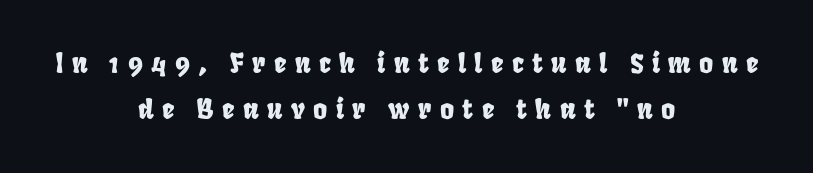
Q: Is the text underlined? A: No.
Q: How is the paragraph aligned? A: Centered.
Q: Is the spacing between letters normal or unusually wide? A: Unusually wide.
Q: Is the spacing between lines tight, normal or loose? A: Normal.
